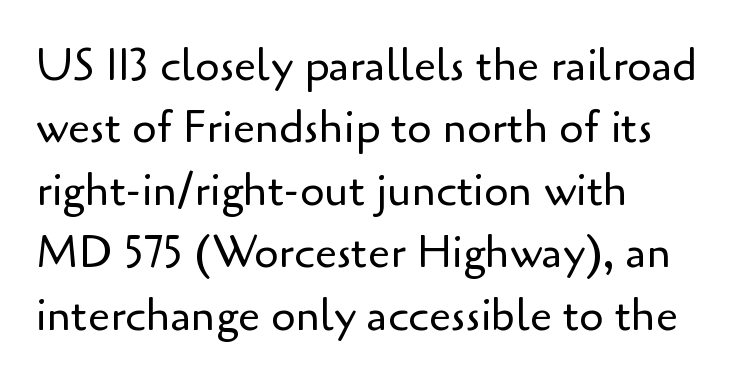
Ink coverage per letter is moderate at most. Are there feet on the stems? There aren't — it's a sans. The space between consecutive lines is moderate. Italic? Not at all — the glyphs are vertical. The gaps between neighbouring characters are ordinary and unremarkable. These lines are set flush left with a ragged right edge.
